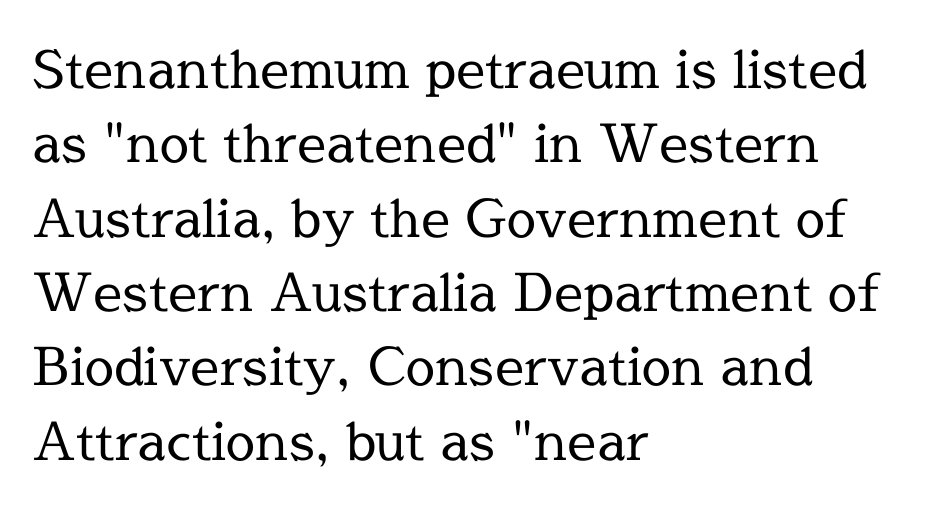
The letters advance in unequal steps, a hallmark of proportional type. The rendering uses a moderate line-height, typical for paragraphs. In CSS terms this would be text-align: left. Any mark beneath the type? The region is blank. Spacing between characters is what you'd get straight out of the box.
